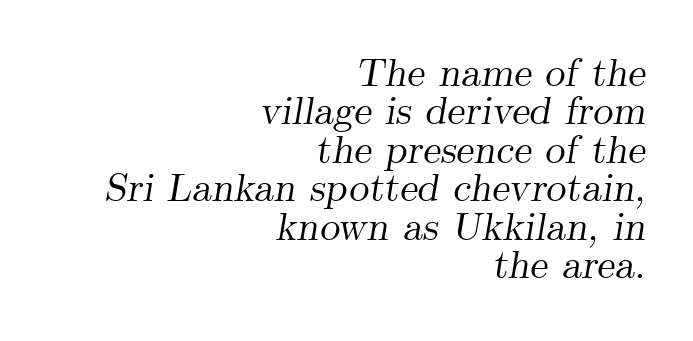
Q: Is the text italic (slanted)? A: Yes, it leans right by about 9 degrees.
Q: Is the typeface a serif or a sans-serif typeface? A: Serif.
Q: Is the text underlined? A: No.
Q: How is the paragraph aligned? A: Right-aligned.
Q: Is the spacing between letters normal or unusually wide? A: Normal.
Q: Is the spacing between lines tight, normal or loose? A: Tight.
Q: Width (condensed, normal, or wide)? A: Normal.
Q: Stroke contrast? A: Medium.
Q: x-height? A: Small.
Q: Monospaced? A: No.
